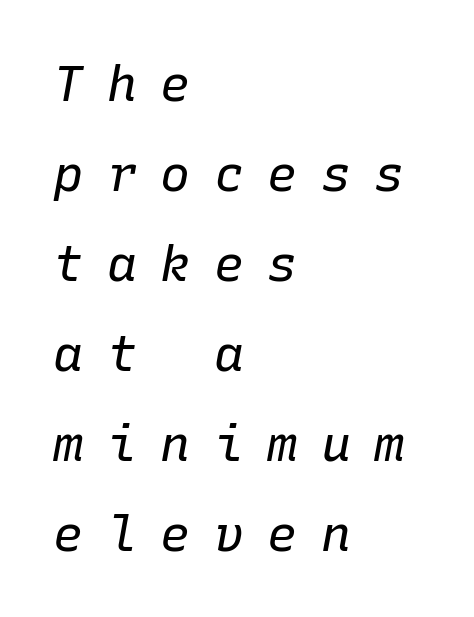
Underline: absent. The face used here is monospaced, like something from a code editor. Which margin do the lines hug? The left one — the right edge is uneven. Heft: none added — not bold. Inter-character spacing is expanded well beyond the font's built-in metrics.
